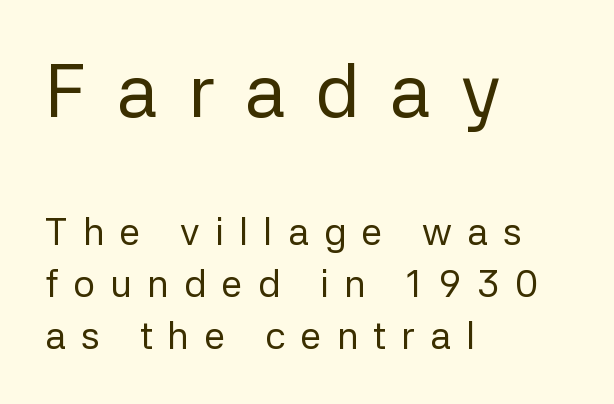
Q: Is the text bold? A: No.
Q: Is the text italic (slanted)? A: No, it is upright.
Q: Is the typeface a serif or a sans-serif typeface? A: Sans-serif.
Q: Is the text underlined? A: No.
Q: How is the paragraph aligned? A: Left-aligned.
Q: Is the spacing between letters normal or unusually wide? A: Unusually wide.
Q: Is the spacing between lines tight, normal or loose? A: Normal.
Q: Which block of text is set in a larger size, the first (top) or the second (bottom)? A: The first (top) one.
Q: Width (condensed, normal, or wide)? A: Normal.
Q: Stroke contrast? A: Low.
Q: x-height? A: Medium.
Q: Monospaced? A: No.
